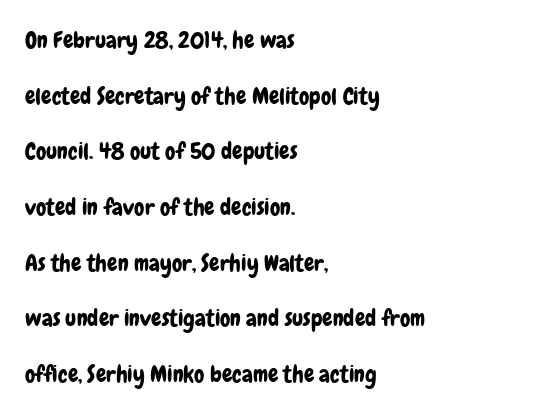
The image shows 23 px text type, upright; set left-aligned, loose line spacing (2.42x), normal letter spacing, not underlined.
